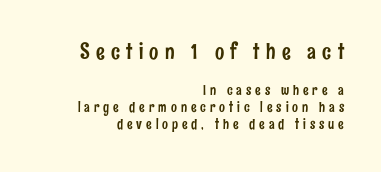
{"italic": "no", "underline": "no", "align": "right", "line_spacing_ratio": 1.21, "letter_spacing": "wide", "letter_spacing_em": 0.28, "larger_block": "first", "size_ratio": 1.57, "glyph_px": 22}
